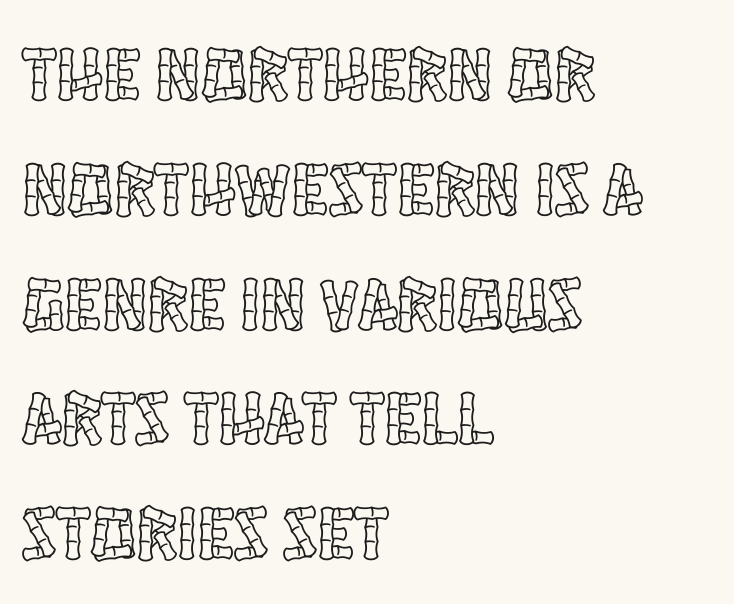
{"italic": "no", "width": "condensed", "x_height": "large", "monospaced": "no", "underline": "no", "align": "left", "line_spacing": "normal", "line_spacing_ratio": 1.51, "letter_spacing": "normal", "letter_spacing_em": 0.0, "glyph_px": 76}
